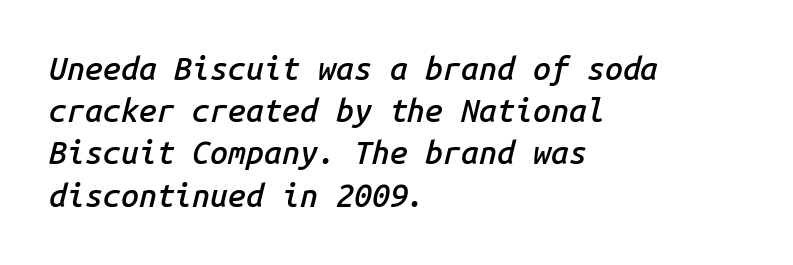
Spacing between characters is what you'd get straight out of the box. Honestly, there is no underline to notice here at all. The passage shown stacks its lines at a standard gap. Would a proofreader flag this as italicized? Yes. Each line starts at the same left margin while the right side varies. This sample has the even, mechanical cadence of fixed-width lettering.
